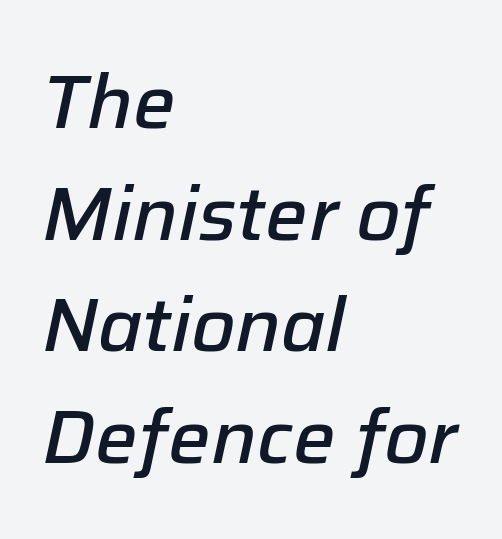
The image shows 75 px semibold type, italic (leaning right); set left-aligned, normal line spacing (1.49x), normal letter spacing, not underlined; low stroke contrast and a medium x-height.
